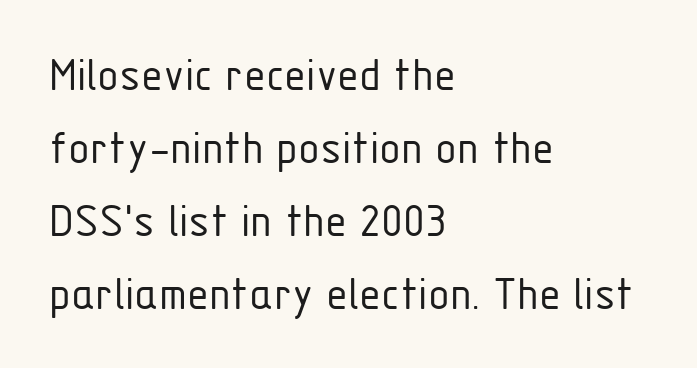
Here the designer chose a conventional face with non-uniform glyph widths. Horizontal bands of white between lines are of average thickness. Unlike a traditional serif, this face leaves its strokes unadorned. Unbolded letterforms with no extra heft.
